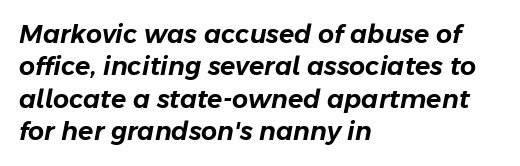
The image shows 25 px text type, italic (leaning right); set left-aligned, normal line spacing (1.3x), normal letter spacing, not underlined.
